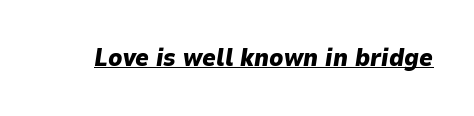
This sample carries an underscore along the baseline area. The rendering uses a bold face; every stroke is thick and dark. This sample uses an oblique cut, with every glyph tilted off the vertical. Caption: standard tracking, unaltered.
